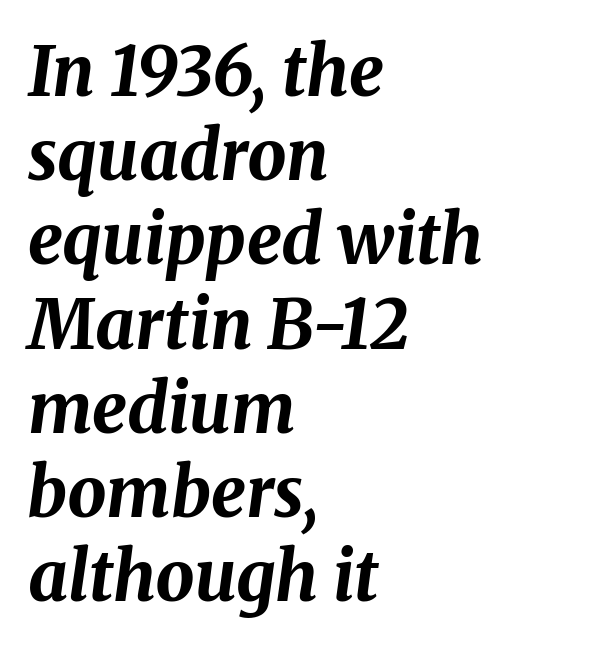
{"italic": "yes", "lean": "right", "slant_degrees": 8, "bold": "yes", "weight": "bold", "width": "normal", "stroke_contrast": "medium", "x_height": "medium", "monospaced": "no", "underline": "no", "align": "left", "line_spacing_ratio": 1.22, "letter_spacing": "normal", "letter_spacing_em": 0.0, "glyph_px": 69}
